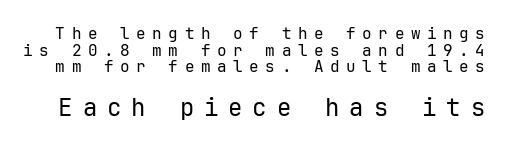
The image shows 24 px text type, upright; set tight line spacing (1.04x), unusually wide letter spacing (+0.41 em), not underlined; the second (bottom) block is 1.5x larger.
